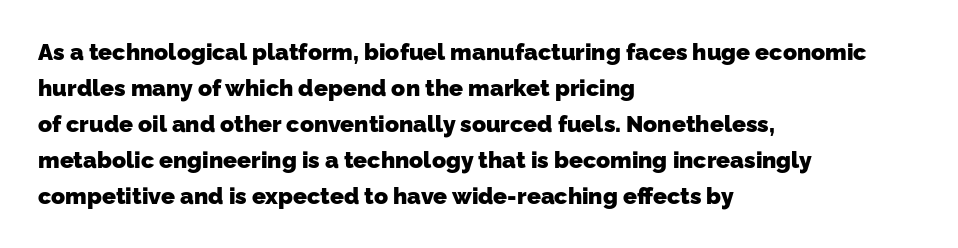
Observe the ordinary spacing: letters are neighbours, not strangers. You'd pick this weight for a headline — it's a proper bold. The rag falls on the right side of this text block. Quick note: underline off.
